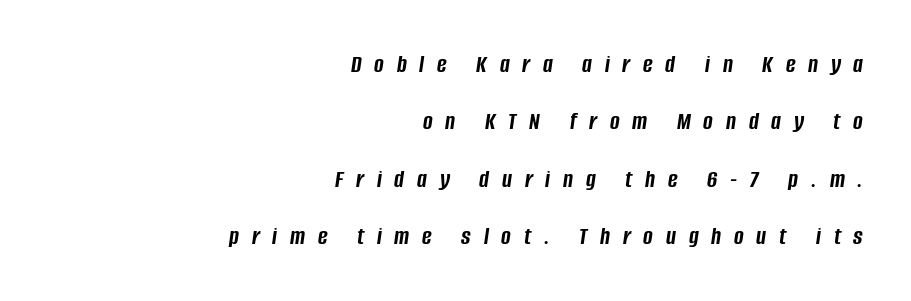
Each glyph is drawn with heavy, bold strokes. The baseline area is clear. The rendering applies a slant to the glyphs. Short and long lines alike share a common ending point at right. In terms of leading, this rendering errs on the spacious side.
